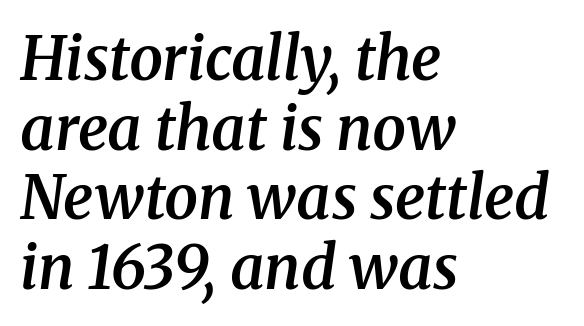
{"serif": "yes", "italic": "yes", "lean": "right", "slant_degrees": 8, "bold": "semi", "weight": "semibold", "width": "normal", "stroke_contrast": "medium", "x_height": "medium", "monospaced": "no", "underline": "no", "align": "left", "line_spacing_ratio": 1.16, "letter_spacing": "normal", "letter_spacing_em": 0.0, "glyph_px": 60}
